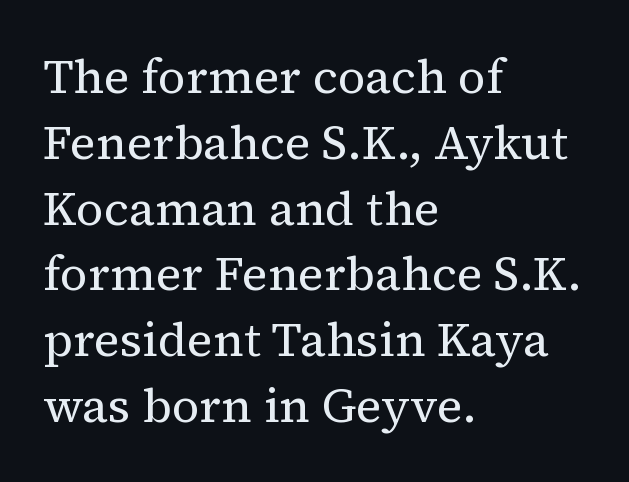
The image shows 48 px regular-weight serif type, upright; set left-aligned, normal line spacing (1.37x), normal letter spacing, not underlined; medium stroke contrast and a medium x-height.
